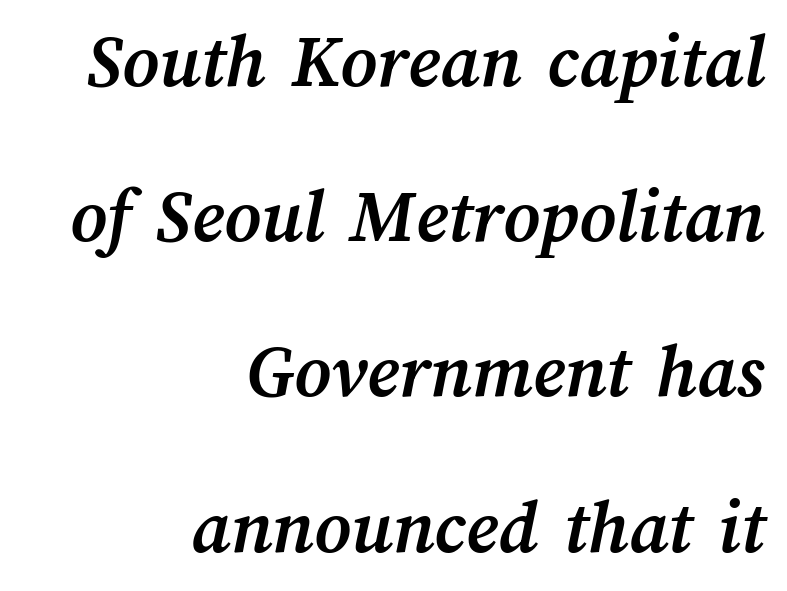
A bare baseline throughout the passage. Airy leading. The passage shown has conventional tracking throughout. The passage shown is typed in a proportional face where columns would drift. Compared with an ordinary text face, these strokes are far heavier — a full bold. Teacher's note: observe the even right margin — that is flush-right alignment.
